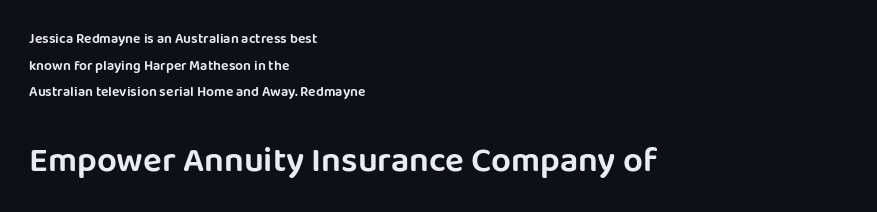
Bigger letters appear in the bottom chunk; the top chunk is reduced. Spacing verdict: proportional, widths tailored to each character. Every row of glyphs begins at an identical x-position on the left. Spacing between characters is what you'd get straight out of the box.
